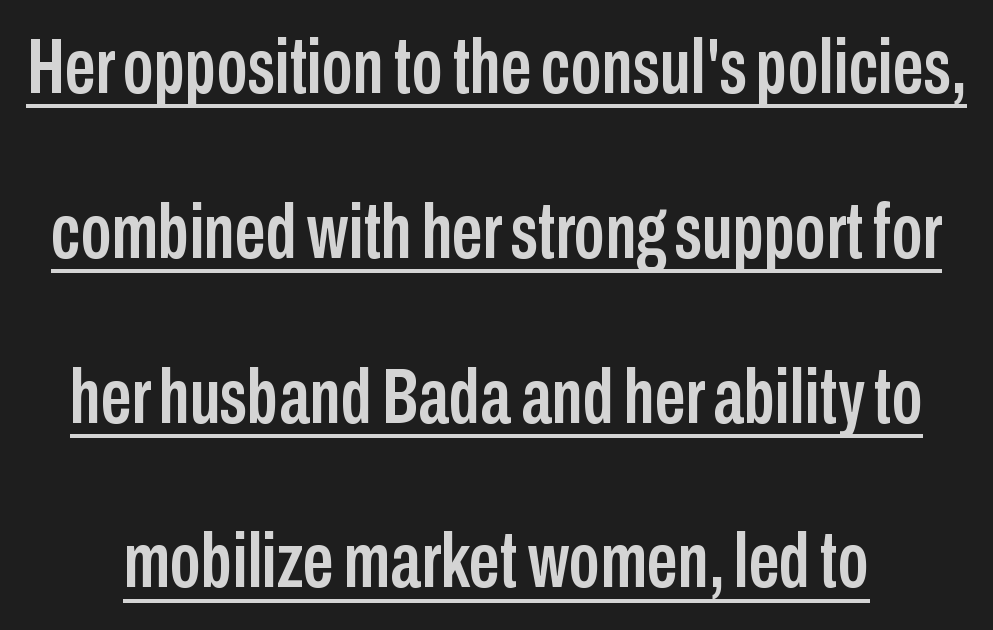
Each letter keeps its own natural width here, so spacing adapts to shape. In designer terms, the underline attribute is active on this setting. Nothing sits at the stroke ends, so this counts as sans-serif. How would I describe the line gaps? Wide and relaxed. The letters sit at their default tracking, neither squeezed nor spread. Characters remain perfectly vertical along every line.
